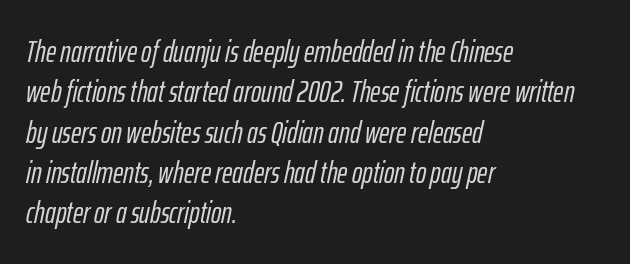
Q: Is the text italic (slanted)? A: Yes, it leans right by about 12 degrees.
Q: Is the text underlined? A: No.
Q: How is the paragraph aligned? A: Left-aligned.
Q: Is the spacing between letters normal or unusually wide? A: Normal.
Q: Is the spacing between lines tight, normal or loose? A: Normal.
Q: Width (condensed, normal, or wide)? A: Condensed.
Q: Stroke contrast? A: Low.
Q: x-height? A: Medium.
Q: Monospaced? A: No.
